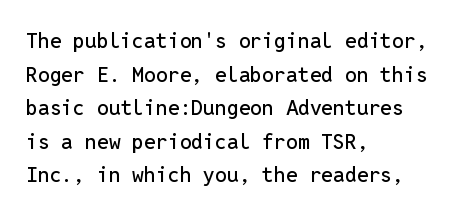
{"italic": "no", "underline": "no", "align": "left", "line_spacing": "normal", "line_spacing_ratio": 1.6, "letter_spacing": "normal", "letter_spacing_em": 0.0, "glyph_px": 21}
